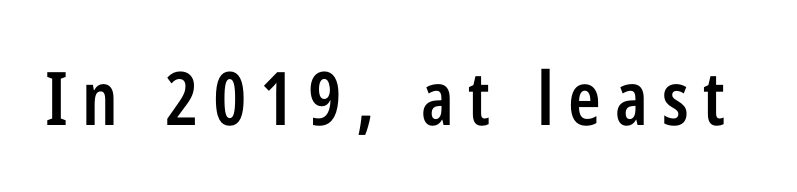
{"serif": "no", "italic": "no", "bold": "semi", "weight": "semibold", "width": "condensed", "stroke_contrast": "low", "x_height": "medium", "monospaced": "no", "underline": "no", "glyph_px": 74}
